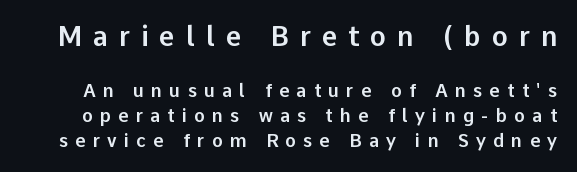
The image shows 27 px text type, upright; set normal line spacing (1.38x), unusually wide letter spacing (+0.4 em), not underlined; the first (top) block is 1.5x larger.
